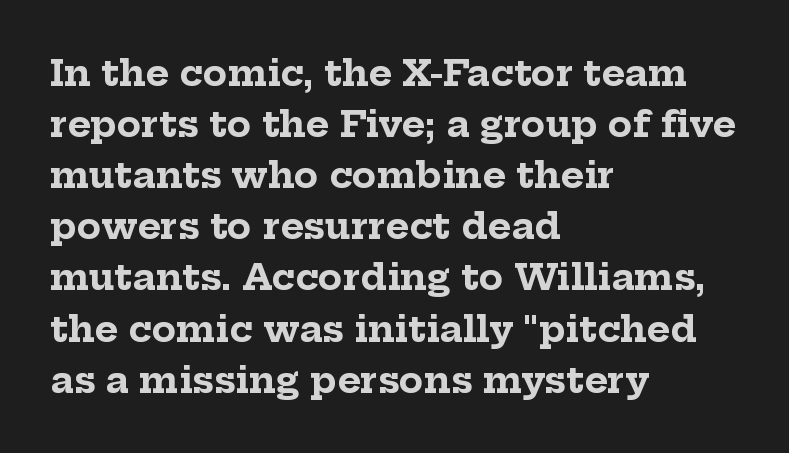
{"serif": "yes", "italic": "no", "bold": "yes", "weight": "bold", "width": "normal", "stroke_contrast": "low", "x_height": "medium", "monospaced": "no", "underline": "no", "align": "left", "line_spacing": "normal", "line_spacing_ratio": 1.42, "letter_spacing": "normal", "letter_spacing_em": 0.0, "glyph_px": 36}
